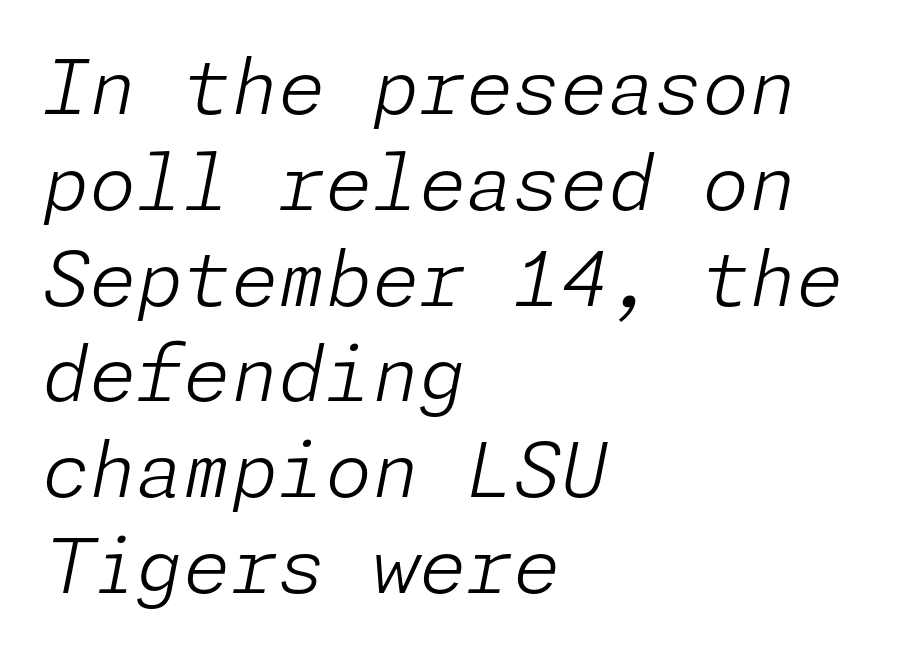
{"italic": "yes", "lean": "right", "slant_degrees": 11, "bold": "no", "weight": "light", "width": "normal", "stroke_contrast": "low", "x_height": "medium", "underline": "no", "align": "left", "line_spacing": "normal", "line_spacing_ratio": 1.26, "letter_spacing": "normal", "letter_spacing_em": 0.0, "glyph_px": 76}
